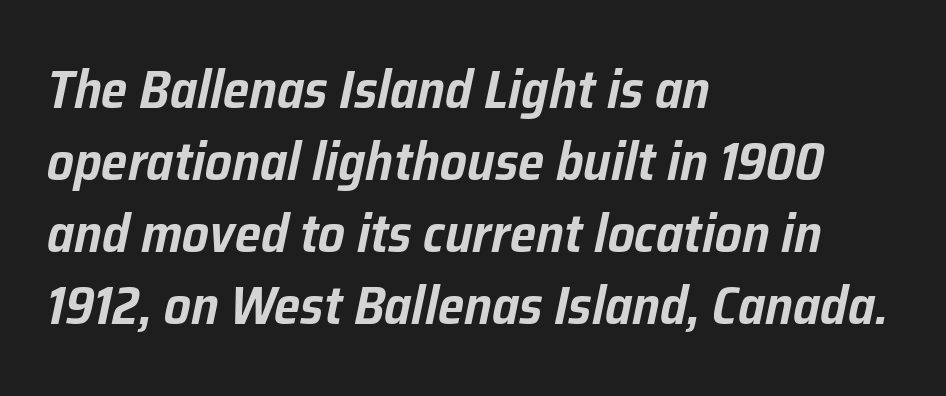
Caption: standard tracking, unaltered. This sample uses an oblique cut, with every glyph tilted off the vertical. Is the block centered? No — it sits flush against the left margin. The face used here is proportionally spaced, like ordinary book or web type. Regarding leading, the lines here are spaced in the standard way.
